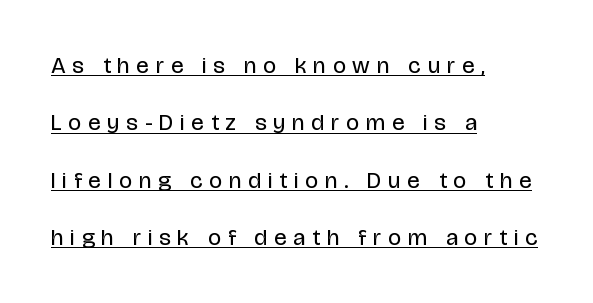
Line starts are locked; line ends wander. Tracking value appears strongly positive — letters spread wide. On a weight scale, this lands at 450 or below. One glance says open: line gaps are wider than usual. Looks like someone drew a line under every word here. When letters stand straight like this, we call the style roman or upright.
